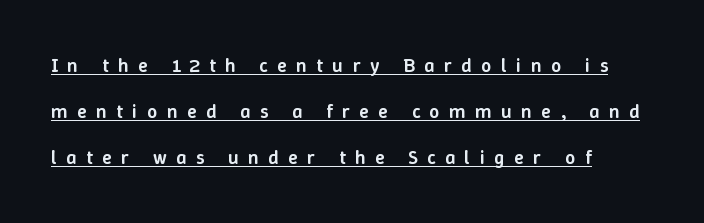
{"italic": "no", "bold": "semi", "underline": "yes", "align": "left", "line_spacing": "loose", "line_spacing_ratio": 2.31, "letter_spacing": "wide", "letter_spacing_em": 0.47, "glyph_px": 20}
